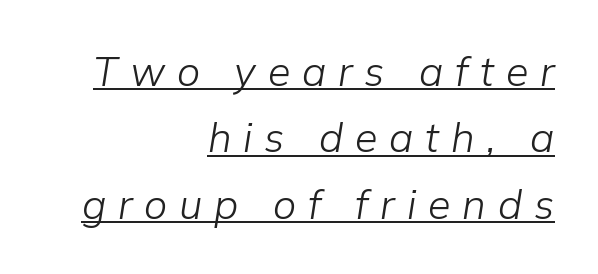
{"italic": "yes", "lean": "right", "slant_degrees": 9, "bold": "no", "weight": "light", "width": "normal", "stroke_contrast": "low", "x_height": "medium", "monospaced": "no", "underline": "yes", "align": "right", "line_spacing": "normal", "line_spacing_ratio": 1.62, "letter_spacing": "wide", "letter_spacing_em": 0.29, "glyph_px": 41}
